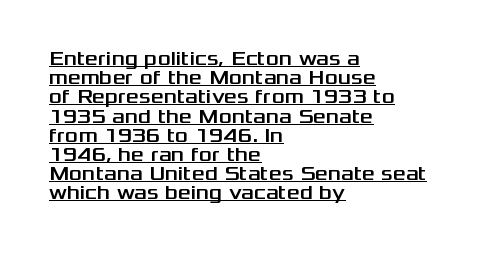
The image shows 20 px text type, upright; set left-aligned, tight line spacing (0.96x), normal letter spacing, underlined.
